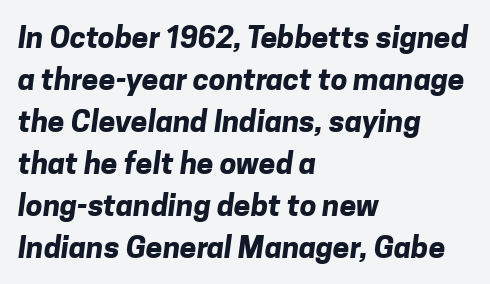
What weight is shown? A full bold with thick strokes. Alignment: flush left. Line spacing here is normal. This sample uses plain, unmodified letter spacing. Each letter's strokes conclude bluntly, with no projecting serifs.
